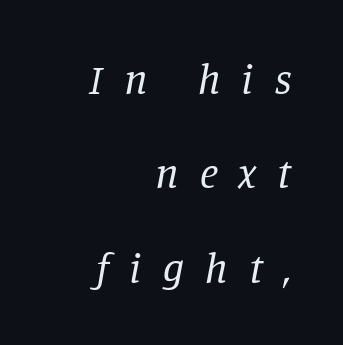
The image shows 42 px regular-weight serif type, italic (leaning right); set right-aligned, loose line spacing (2.25x), unusually wide letter spacing (+0.5 em), not underlined; low stroke contrast and a large x-height.
